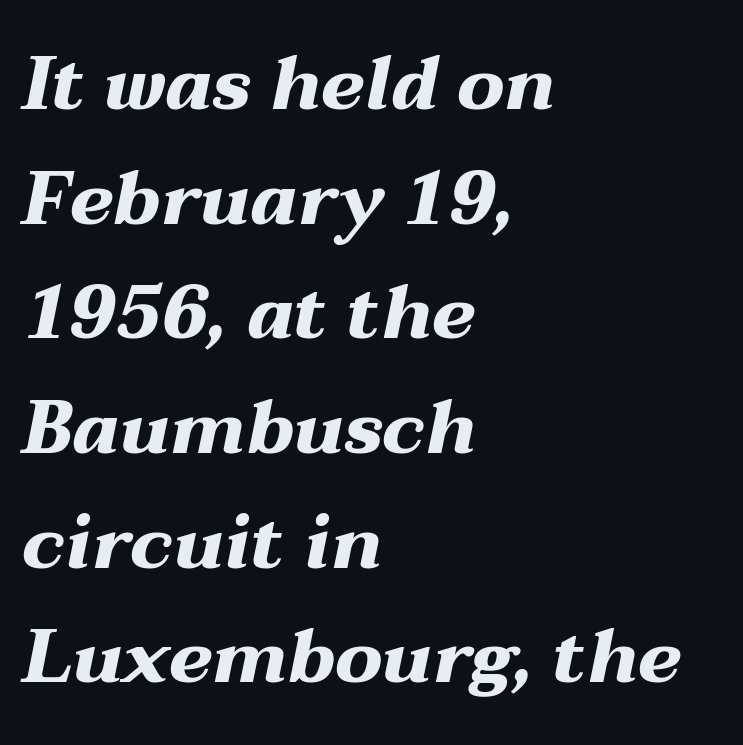
The image shows 74 px heavy, wide type, italic (leaning right); set left-aligned, normal line spacing (1.55x), normal letter spacing, not underlined; medium stroke contrast and a medium x-height.
